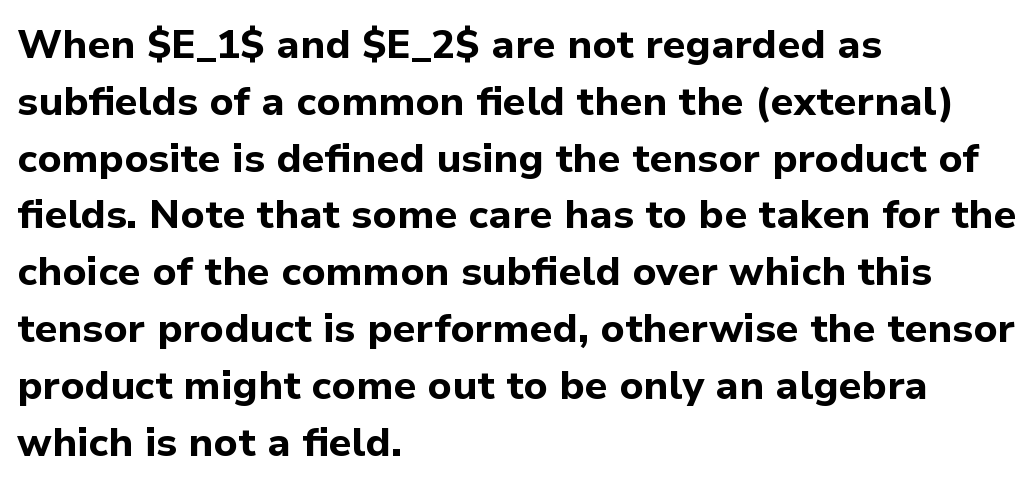
Type without underlining. Notice how thick the strokes are: this is what a full bold looks like. Spacing verdict: proportional, widths tailored to each character. Stroke terminals: plain, sans-serif. Visually the block forms a straight wall on the left and a jagged coastline on the right. Italic? Not at all — the glyphs are vertical.
